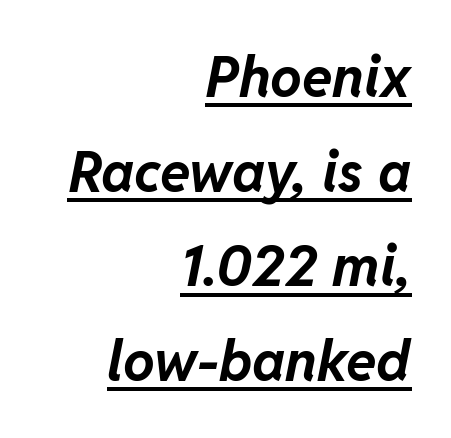
{"italic": "yes", "lean": "right", "slant_degrees": 11, "bold": "yes", "weight": "bold", "width": "normal", "stroke_contrast": "low", "x_height": "medium", "monospaced": "no", "underline": "yes", "align": "right", "line_spacing": "normal", "line_spacing_ratio": 1.69, "letter_spacing": "normal", "letter_spacing_em": 0.0, "glyph_px": 56}
